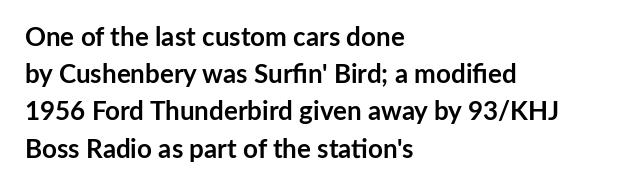
Notice how descenders clear the ascenders below comfortably — that's standard leading. Compared with an ordinary text face, these strokes are far heavier — a full bold. Compared with typical body copy, the letter spacing here is the same. Italic: no, the glyphs are upright roman. The rag falls on the right side of this text block. Descenders hang freely into open space.
